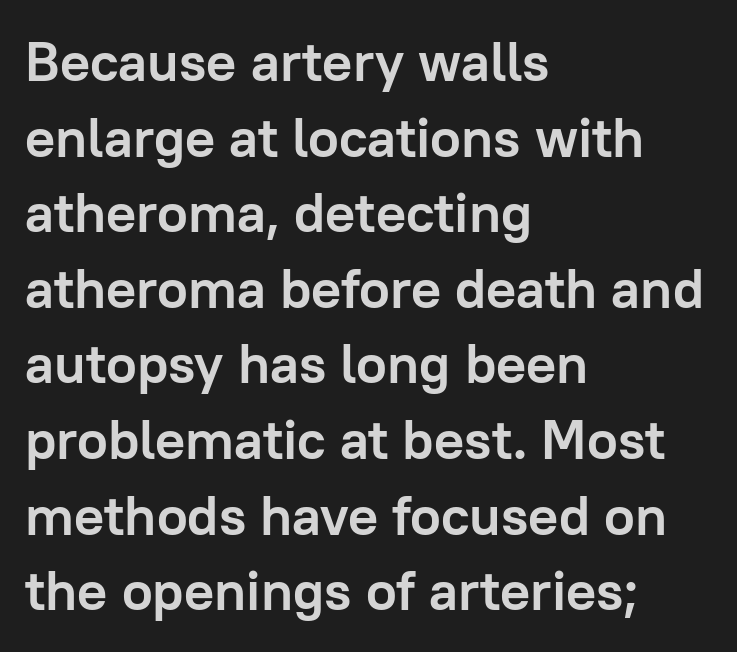
The image shows 56 px semibold sans-serif type, upright; set left-aligned, normal line spacing (1.35x), normal letter spacing, not underlined; low stroke contrast and a medium x-height.
